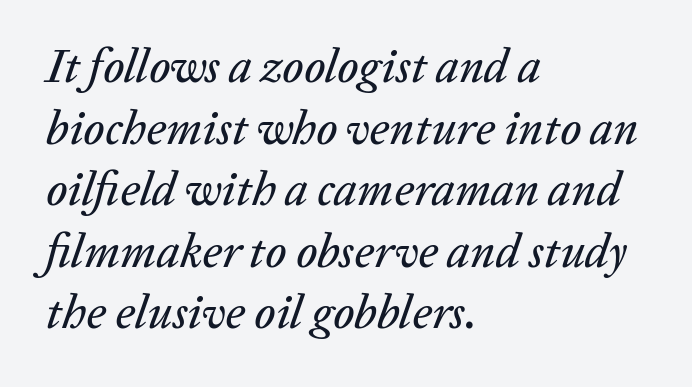
Q: Is the text italic (slanted)? A: Yes, it leans right by about 20 degrees.
Q: Is the text underlined? A: No.
Q: How is the paragraph aligned? A: Left-aligned.
Q: Is the spacing between letters normal or unusually wide? A: Normal.
Q: Is the spacing between lines tight, normal or loose? A: Normal.
Q: Width (condensed, normal, or wide)? A: Normal.
Q: Stroke contrast? A: Low.
Q: x-height? A: Medium.
Q: Monospaced? A: No.
